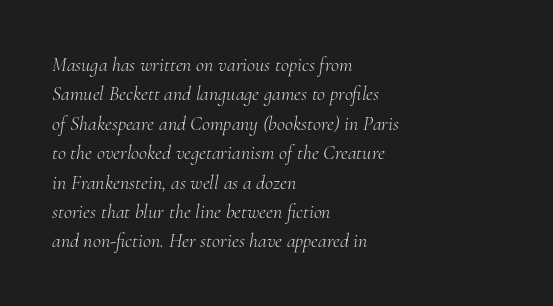
{"italic": "yes", "lean": "right", "slant_degrees": 10, "bold": "no", "underline": "no", "align": "left", "line_spacing": "normal", "line_spacing_ratio": 1.47, "letter_spacing": "normal", "letter_spacing_em": 0.0, "glyph_px": 20}
